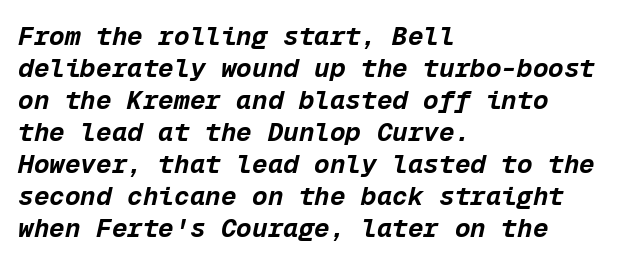
Q: Is the text bold? A: Yes.
Q: Is the text italic (slanted)? A: Yes, it leans right by about 12 degrees.
Q: Is the text underlined? A: No.
Q: How is the paragraph aligned? A: Left-aligned.
Q: Is the spacing between letters normal or unusually wide? A: Normal.
